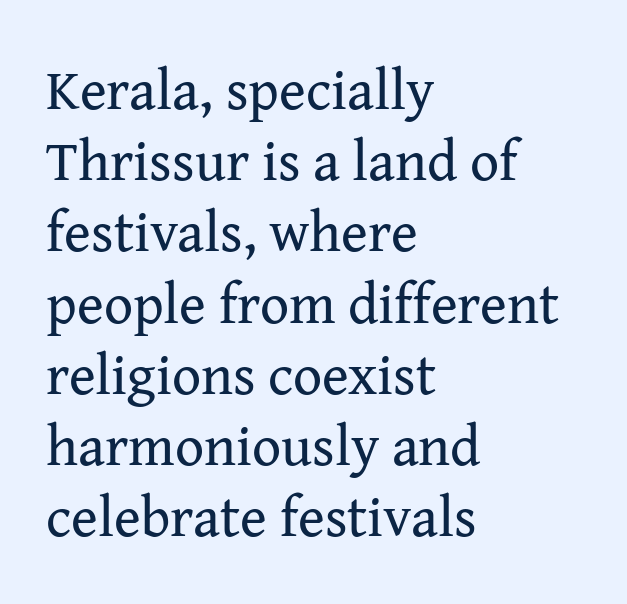
{"serif": "yes", "italic": "no", "bold": "no", "weight": "regular", "width": "normal", "stroke_contrast": "medium", "x_height": "medium", "monospaced": "no", "underline": "no", "align": "left", "line_spacing": "normal", "line_spacing_ratio": 1.25, "letter_spacing": "normal", "letter_spacing_em": 0.0, "glyph_px": 57}
